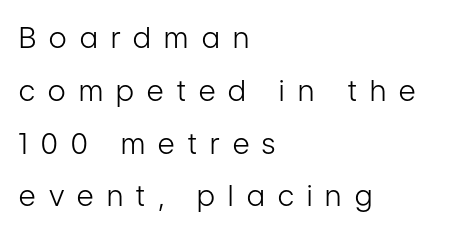
{"serif": "no", "italic": "no", "bold": "no", "weight": "light", "width": "condensed", "stroke_contrast": "low", "x_height": "medium", "monospaced": "no", "underline": "no", "align": "left", "line_spacing_ratio": 1.82, "letter_spacing": "wide", "letter_spacing_em": 0.46, "glyph_px": 29}
